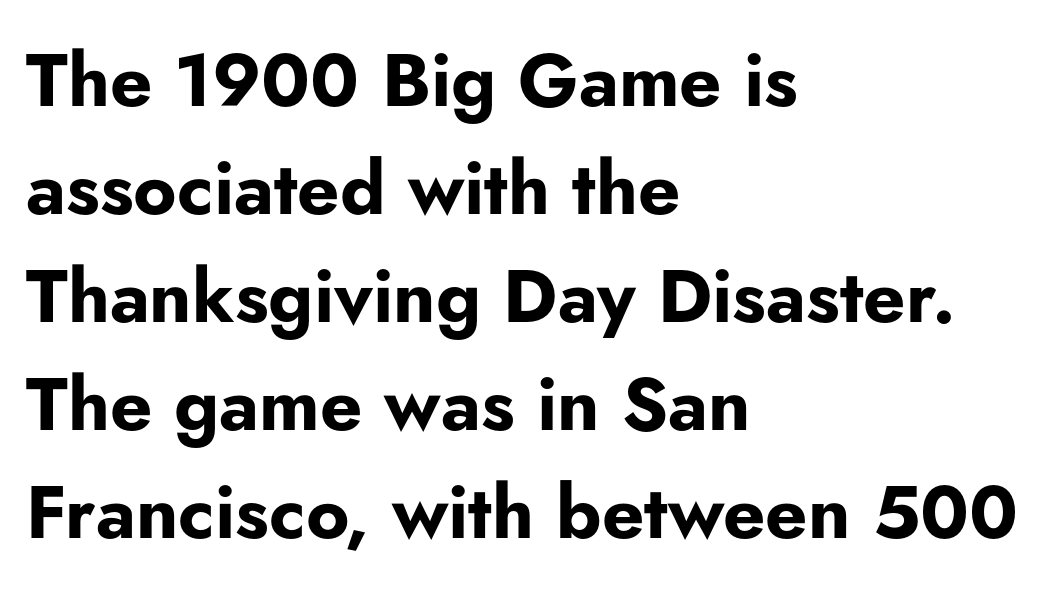
The compositor pushed each line to the left boundary. The letters sit at their default tracking, neither squeezed nor spread. Proportional: the letters do not fall into vertical columns. On the weight axis this lands at bold, roughly 700.
